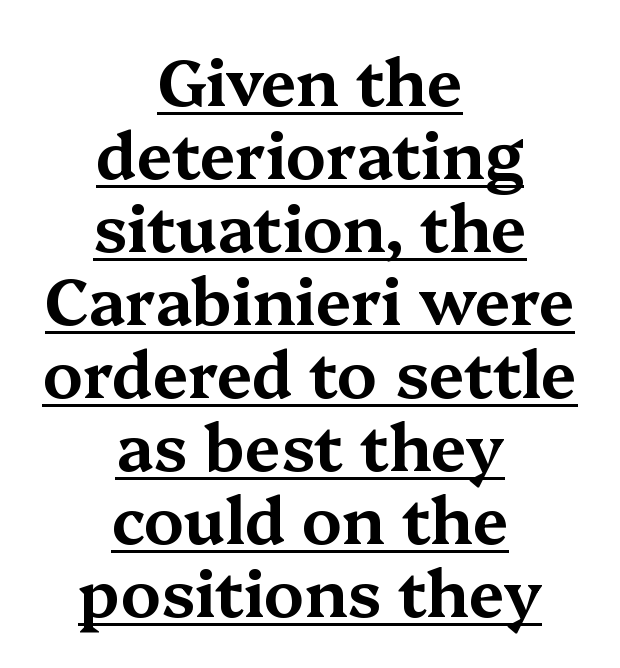
Q: Is the text italic (slanted)? A: No, it is upright.
Q: Is the typeface a serif or a sans-serif typeface? A: Serif.
Q: Is the text underlined? A: Yes.
Q: How is the paragraph aligned? A: Centered.
Q: Is the spacing between letters normal or unusually wide? A: Normal.
Q: Is the spacing between lines tight, normal or loose? A: Tight.
Q: Width (condensed, normal, or wide)? A: Wide.
Q: Stroke contrast? A: Medium.
Q: x-height? A: Medium.
Q: Monospaced? A: No.
